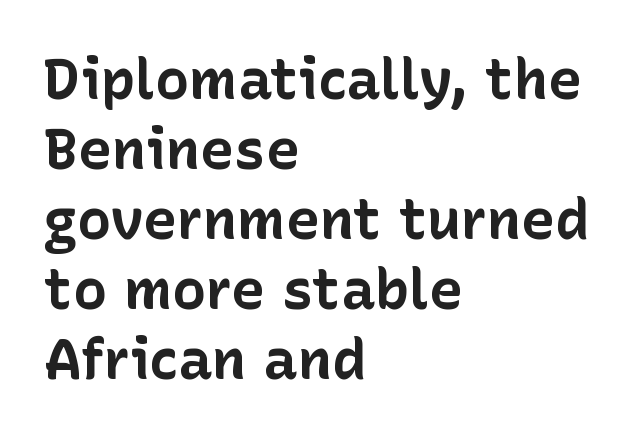
No feet cap the strokes, marking this as sans-serif type. The gaps between neighbouring characters are ordinary and unremarkable. It's the straight-up-and-down kind of type. Type without underlining. You could not count columns in this text — the font is proportionally spaced.
